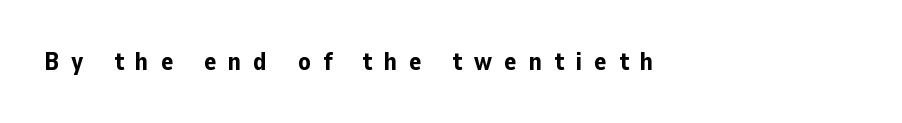
If you drew a ruler down the left edge, every line would touch it. No word sits above an underline. The gaps between neighbouring characters are conspicuously large. This is heavy type, rendered in bold. The specimen reads as upright at a glance.
